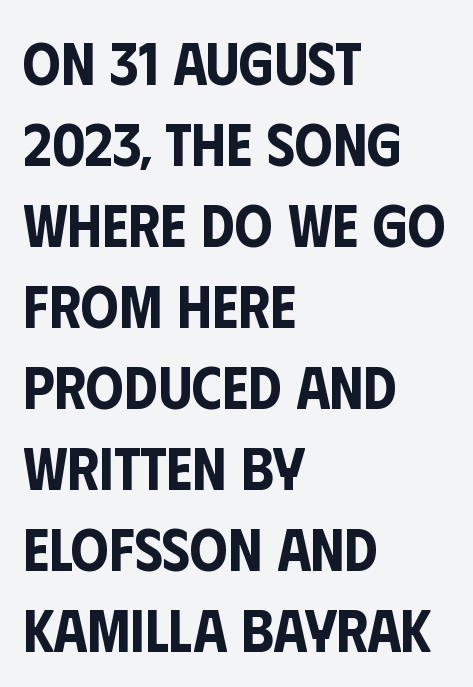
The image shows 60 px condensed sans-serif type, upright; set left-aligned, normal line spacing (1.35x), normal letter spacing, not underlined; low stroke contrast and a large x-height.
